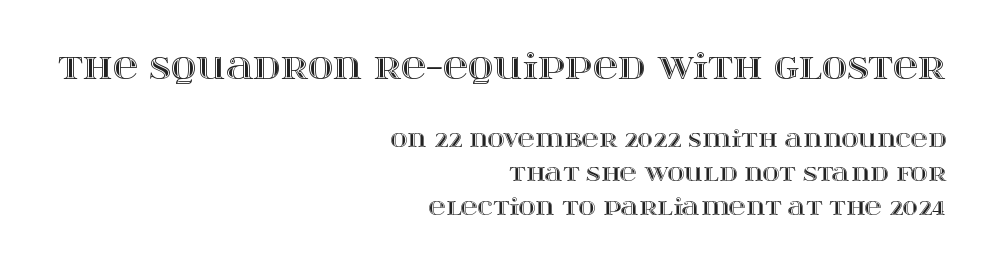
Q: Is the text italic (slanted)? A: No, it is upright.
Q: Is the text underlined? A: No.
Q: How is the paragraph aligned? A: Right-aligned.
Q: Is the spacing between letters normal or unusually wide? A: Normal.
Q: Is the spacing between lines tight, normal or loose? A: Normal.
Q: Which block of text is set in a larger size, the first (top) or the second (bottom)? A: The first (top) one.
Q: Width (condensed, normal, or wide)? A: Wide.
Q: x-height? A: Large.
Q: Monospaced? A: No.
